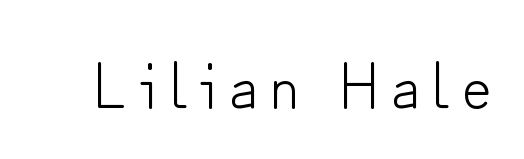
{"serif": "no", "italic": "no", "bold": "no", "weight": "light", "width": "normal", "stroke_contrast": "low", "x_height": "small", "monospaced": "no", "underline": "no", "glyph_px": 65}
